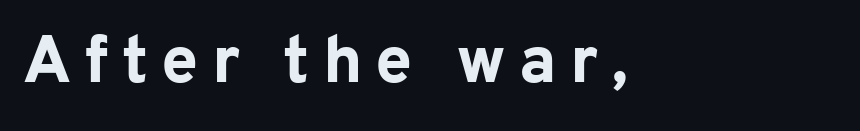
{"serif": "no", "italic": "no", "bold": "yes", "weight": "bold", "width": "normal", "stroke_contrast": "low", "x_height": "medium", "monospaced": "no", "underline": "no", "align": "left", "letter_spacing": "wide", "letter_spacing_em": 0.2, "glyph_px": 66}
